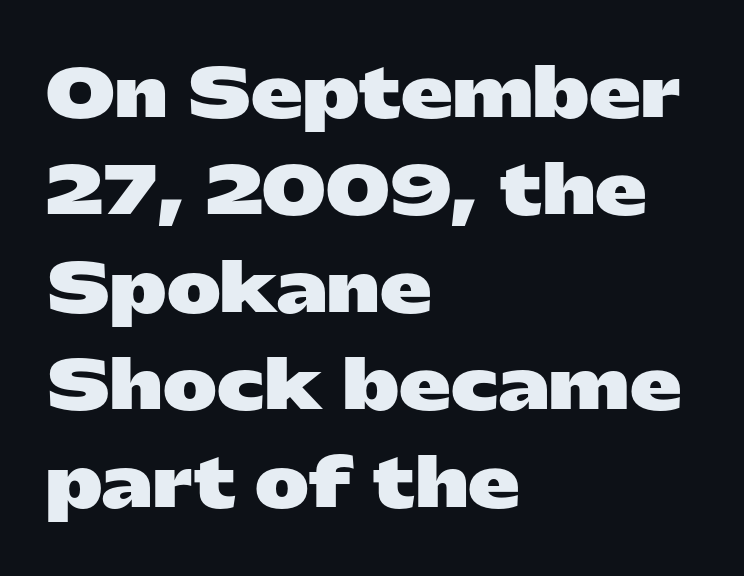
Q: Is the text bold? A: Yes.
Q: Is the text italic (slanted)? A: No, it is upright.
Q: Is the typeface a serif or a sans-serif typeface? A: Sans-serif.
Q: Is the text underlined? A: No.
Q: How is the paragraph aligned? A: Left-aligned.
Q: Is the spacing between letters normal or unusually wide? A: Normal.
Q: Is the spacing between lines tight, normal or loose? A: Normal.
Q: Width (condensed, normal, or wide)? A: Wide.
Q: Stroke contrast? A: Low.
Q: x-height? A: Medium.
Q: Monospaced? A: No.
